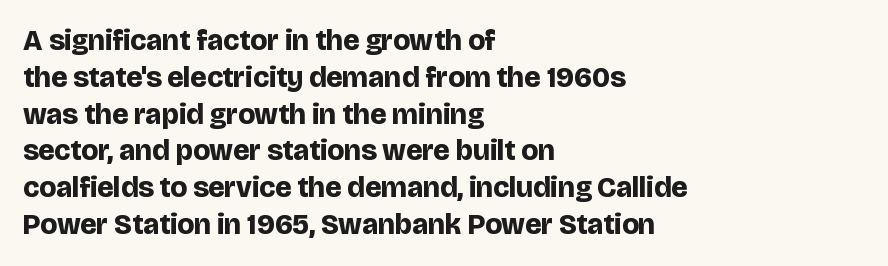
The image shows 29 px bold sans-serif type, upright; set left-aligned, normal line spacing (1.27x), normal letter spacing, not underlined; low stroke contrast and a large x-height.
